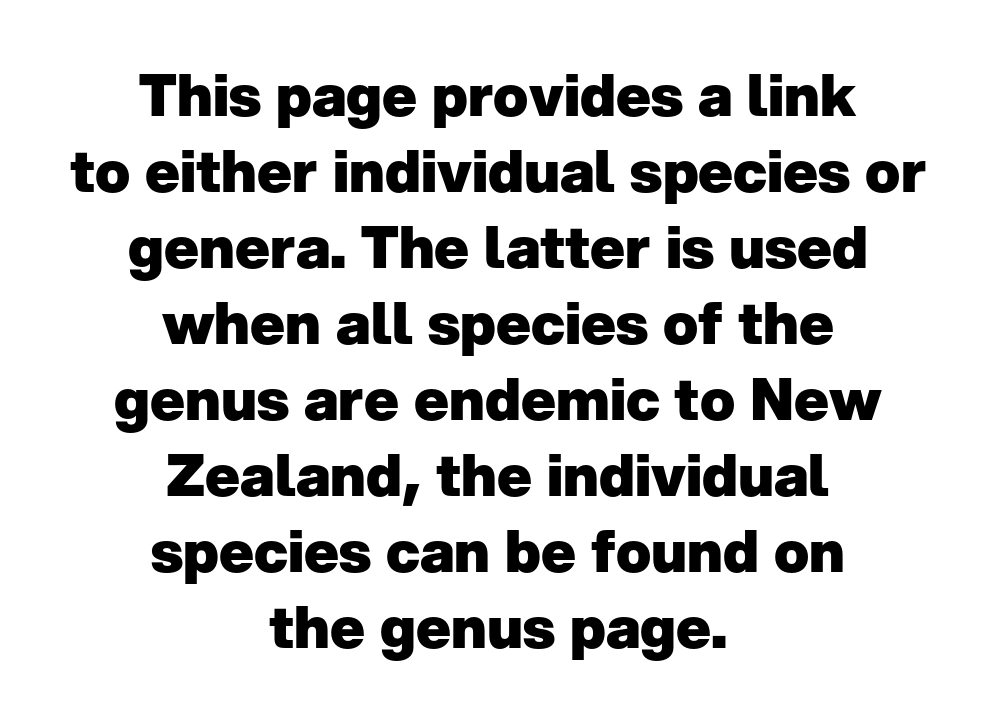
Q: Is the text bold? A: Yes.
Q: Is the text italic (slanted)? A: No, it is upright.
Q: Is the typeface a serif or a sans-serif typeface? A: Sans-serif.
Q: Is the text underlined? A: No.
Q: How is the paragraph aligned? A: Centered.
Q: Is the spacing between letters normal or unusually wide? A: Normal.
Q: Is the spacing between lines tight, normal or loose? A: Normal.
Q: Width (condensed, normal, or wide)? A: Normal.
Q: Stroke contrast? A: Low.
Q: x-height? A: Medium.
Q: Monospaced? A: No.
